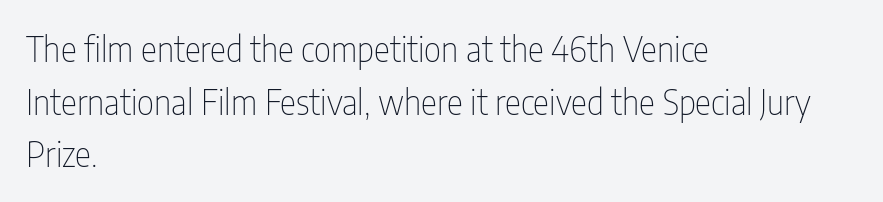
Q: Is the text bold? A: No.
Q: Is the text italic (slanted)? A: No, it is upright.
Q: Is the typeface a serif or a sans-serif typeface? A: Sans-serif.
Q: Is the text underlined? A: No.
Q: How is the paragraph aligned? A: Left-aligned.
Q: Is the spacing between letters normal or unusually wide? A: Normal.
Q: Is the spacing between lines tight, normal or loose? A: Normal.
Q: Width (condensed, normal, or wide)? A: Condensed.
Q: Stroke contrast? A: Low.
Q: x-height? A: Medium.
Q: Monospaced? A: No.
